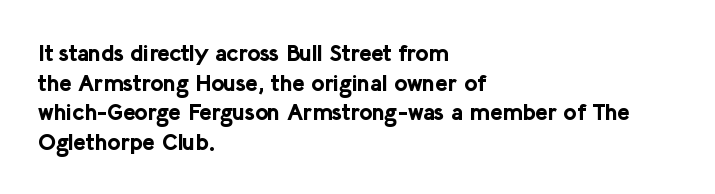
Q: Is the text bold? A: Yes.
Q: Is the text italic (slanted)? A: No, it is upright.
Q: Is the text underlined? A: No.
Q: How is the paragraph aligned? A: Left-aligned.
Q: Is the spacing between letters normal or unusually wide? A: Normal.
Q: Is the spacing between lines tight, normal or loose? A: Normal.
